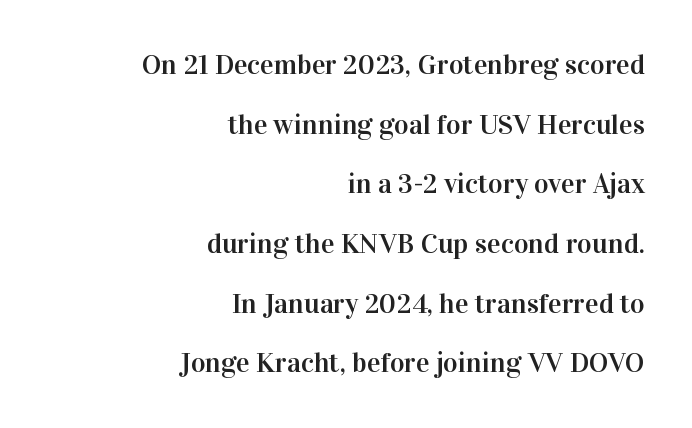
Q: Is the text italic (slanted)? A: No, it is upright.
Q: Is the typeface a serif or a sans-serif typeface? A: Serif.
Q: Is the text underlined? A: No.
Q: How is the paragraph aligned? A: Right-aligned.
Q: Is the spacing between letters normal or unusually wide? A: Normal.
Q: Is the spacing between lines tight, normal or loose? A: Loose.
Q: Width (condensed, normal, or wide)? A: Normal.
Q: Stroke contrast? A: High.
Q: x-height? A: Medium.
Q: Monospaced? A: No.
